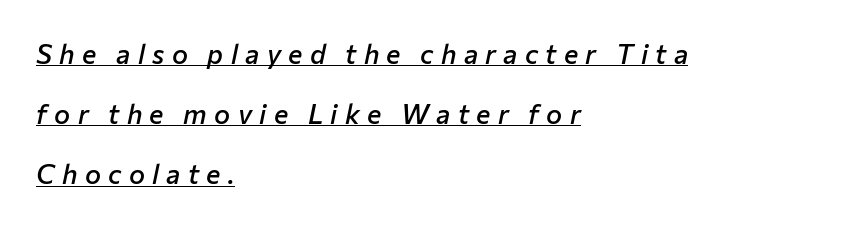
Slant detected: the letters are inclined. Does the copy run flush right? No — it runs flush left. Check the space under the baseline: a stroke is drawn there. This sample uses expanded letter spacing, leaving extra air between glyphs.
